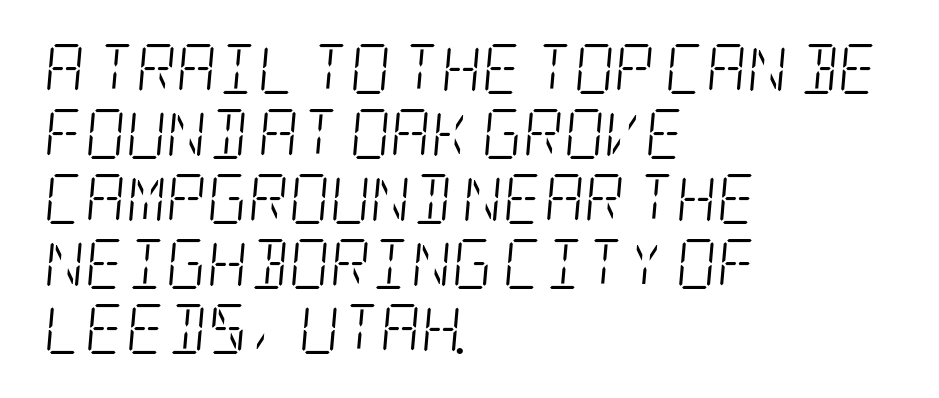
The image shows 50 px light, condensed serif type, italic (leaning right); set left-aligned, normal line spacing (1.3x), normal letter spacing, not underlined; low stroke contrast and a large x-height.
